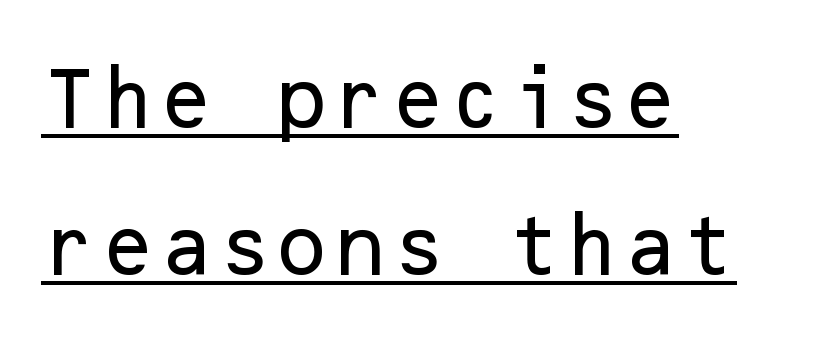
The image shows 67 px sans-serif type, upright; set left-aligned, loose line spacing (2.2x), normal letter spacing, underlined; low stroke contrast and a medium x-height.
